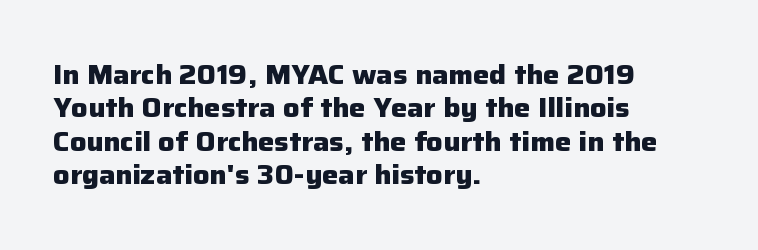
The image shows 27 px bold type, upright; set left-aligned, line spacing 1.24x, normal letter spacing, not underlined.
